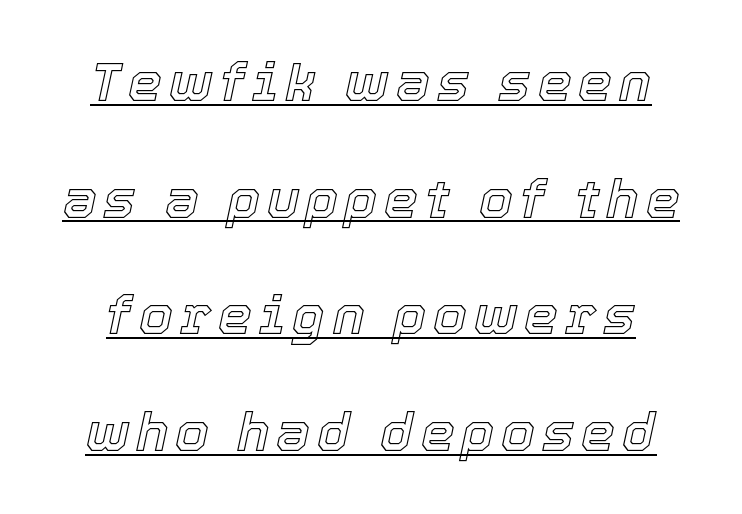
Q: Is the text italic (slanted)? A: Yes, it leans right by about 12 degrees.
Q: Is the text underlined? A: Yes.
Q: Is the spacing between lines tight, normal or loose? A: Loose.
Q: Width (condensed, normal, or wide)? A: Normal.
Q: x-height? A: Medium.
Q: Monospaced? A: No.
